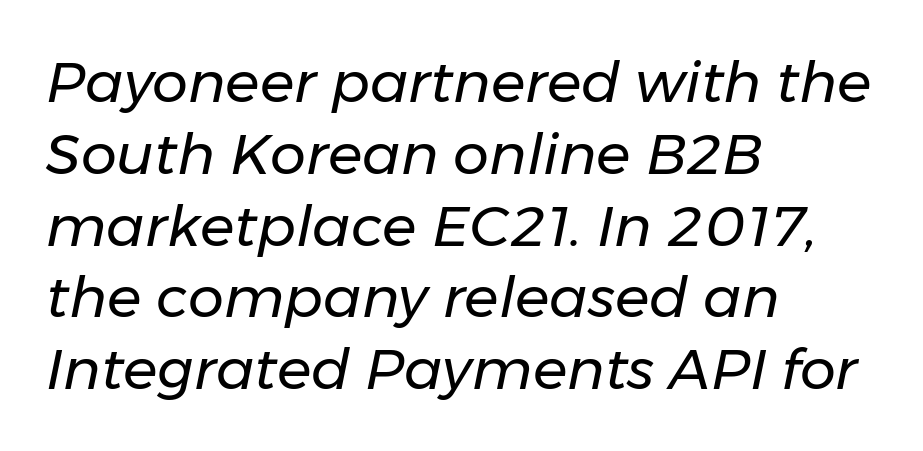
{"italic": "yes", "lean": "right", "slant_degrees": 11, "bold": "no", "weight": "regular", "width": "normal", "stroke_contrast": "low", "x_height": "medium", "monospaced": "no", "underline": "no", "align": "left", "line_spacing": "normal", "line_spacing_ratio": 1.26, "letter_spacing": "normal", "letter_spacing_em": 0.0, "glyph_px": 57}
